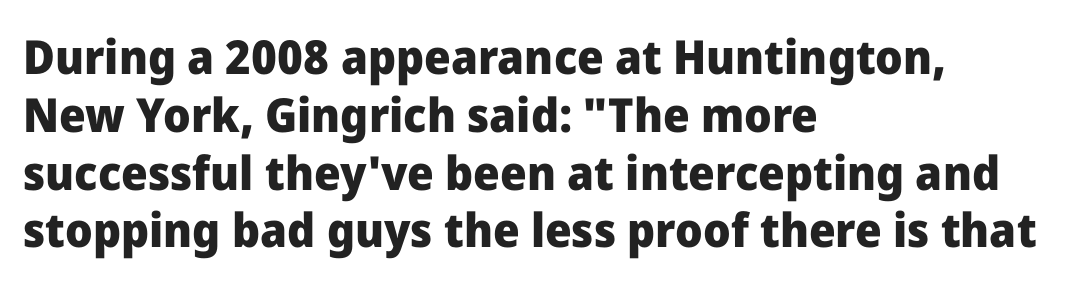
Underlining? Definitely not there. The paragraph has a hard left edge and a soft right edge. In terms of letterspacing, this is plain default setting. The letters stand straight up with perfectly vertical stems.
